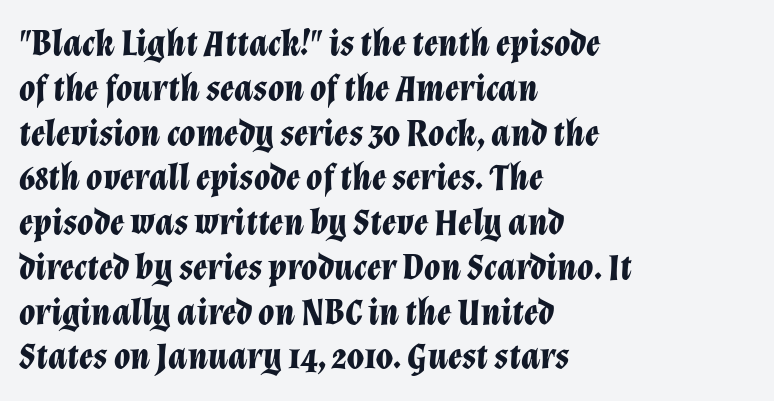
{"italic": "yes", "lean": "right", "slant_degrees": 12, "bold": "yes", "weight": "bold", "width": "normal", "stroke_contrast": "low", "x_height": "medium", "monospaced": "no", "underline": "no", "align": "left", "line_spacing_ratio": 1.21, "letter_spacing": "normal", "letter_spacing_em": 0.0, "glyph_px": 37}
